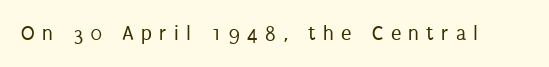
Q: Is the text bold? A: No.
Q: Is the text italic (slanted)? A: No, it is upright.
Q: Is the text underlined? A: No.
Q: Is the spacing between letters normal or unusually wide? A: Unusually wide.
